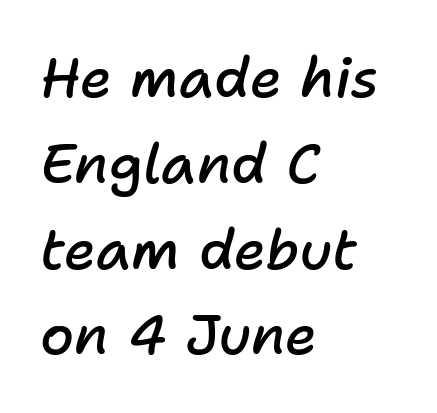
Q: Is the text bold? A: Semi-bold.
Q: Is the text italic (slanted)? A: Yes, it leans right by about 11 degrees.
Q: Is the text underlined? A: No.
Q: How is the paragraph aligned? A: Left-aligned.
Q: Is the spacing between letters normal or unusually wide? A: Normal.
Q: Is the spacing between lines tight, normal or loose? A: Normal.
Q: Width (condensed, normal, or wide)? A: Normal.
Q: Stroke contrast? A: Low.
Q: x-height? A: Medium.
Q: Monospaced? A: No.
